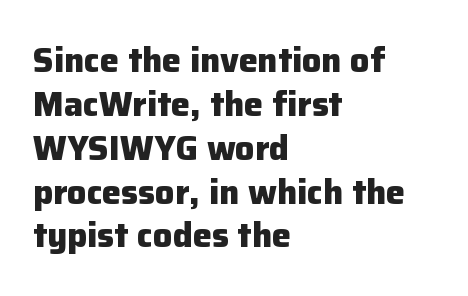
{"serif": "no", "italic": "no", "bold": "yes", "weight": "heavy", "width": "normal", "stroke_contrast": "low", "x_height": "medium", "monospaced": "no", "underline": "no", "align": "left", "line_spacing": "normal", "line_spacing_ratio": 1.29, "letter_spacing": "normal", "letter_spacing_em": 0.0, "glyph_px": 34}
